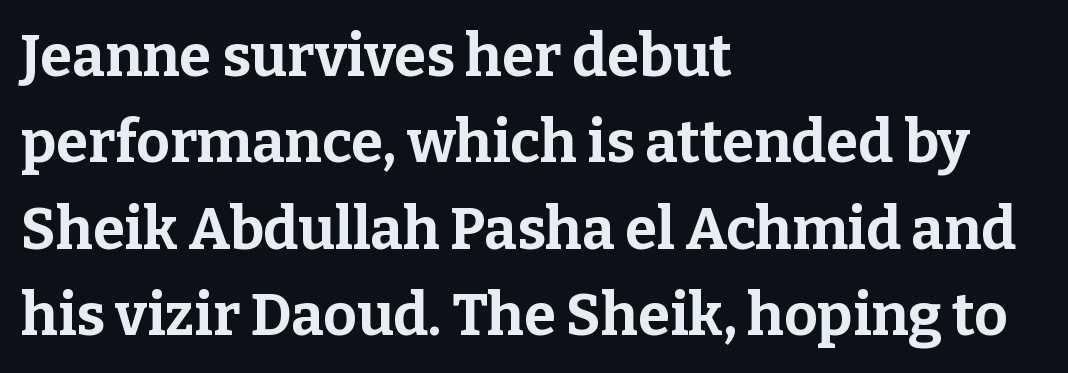
{"serif": "yes", "italic": "no", "bold": "yes", "weight": "bold", "width": "normal", "stroke_contrast": "low", "x_height": "medium", "monospaced": "no", "underline": "no", "align": "left", "line_spacing": "normal", "line_spacing_ratio": 1.49, "letter_spacing": "normal", "letter_spacing_em": 0.0, "glyph_px": 58}
